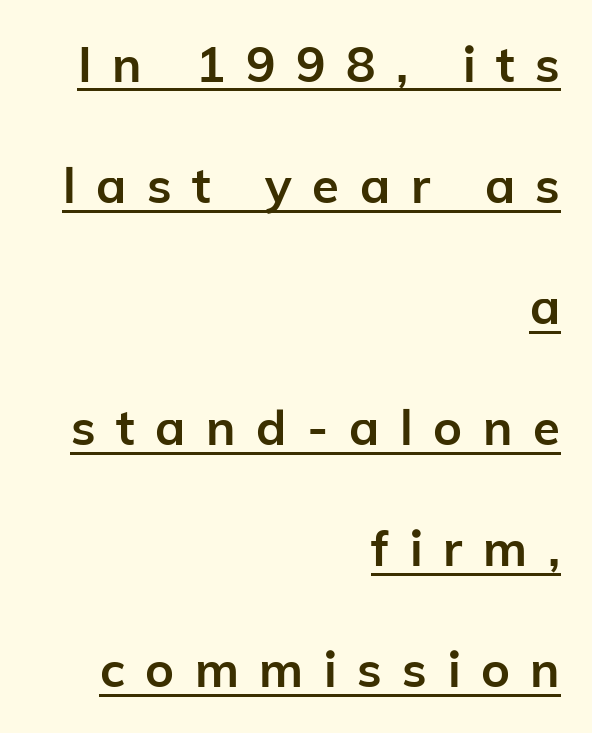
Q: Is the text bold? A: Yes.
Q: Is the text italic (slanted)? A: No, it is upright.
Q: Is the typeface a serif or a sans-serif typeface? A: Sans-serif.
Q: Is the text underlined? A: Yes.
Q: How is the paragraph aligned? A: Right-aligned.
Q: Is the spacing between letters normal or unusually wide? A: Unusually wide.
Q: Is the spacing between lines tight, normal or loose? A: Loose.
Q: Width (condensed, normal, or wide)? A: Normal.
Q: Stroke contrast? A: Low.
Q: x-height? A: Medium.
Q: Monospaced? A: No.
